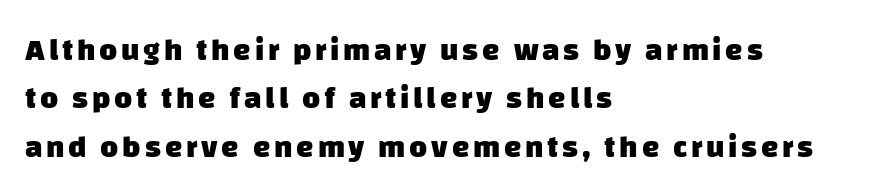
{"serif": "no", "bold": "yes", "weight": "heavy", "width": "normal", "stroke_contrast": "low", "x_height": "large", "monospaced": "no", "underline": "no", "align": "left", "line_spacing": "normal", "line_spacing_ratio": 1.56, "glyph_px": 31}
